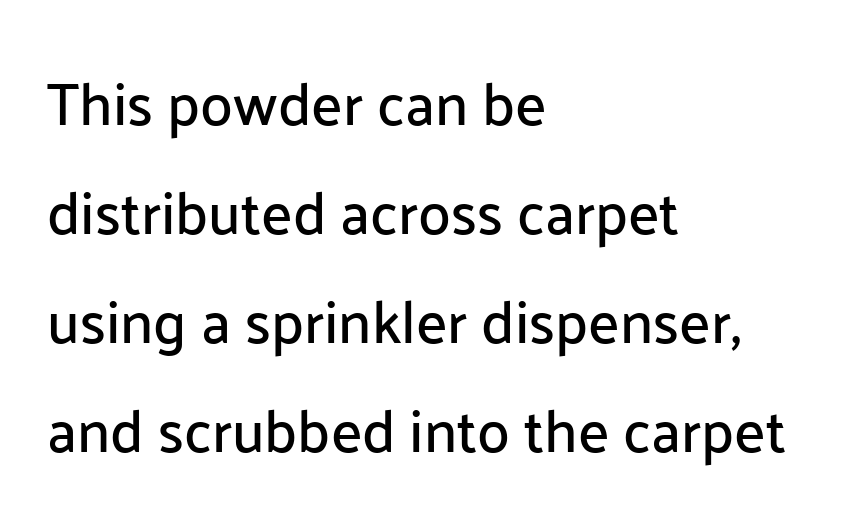
The image shows 59 px sans-serif type, upright; set left-aligned, line spacing 1.85x, normal letter spacing, not underlined; low stroke contrast and a medium x-height.
